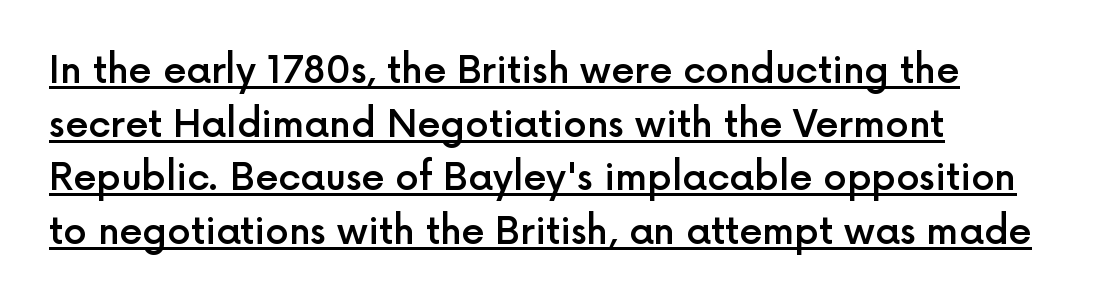
{"serif": "no", "italic": "no", "bold": "semi", "weight": "semibold", "width": "normal", "x_height": "medium", "monospaced": "no", "underline": "yes", "align": "left", "line_spacing": "normal", "line_spacing_ratio": 1.45, "letter_spacing": "normal", "letter_spacing_em": 0.0, "glyph_px": 37}
